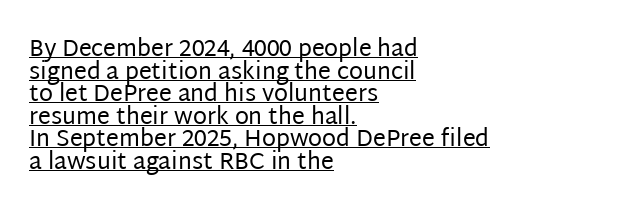
Q: Is the text bold? A: No.
Q: Is the text italic (slanted)? A: No, it is upright.
Q: Is the text underlined? A: Yes.
Q: How is the paragraph aligned? A: Left-aligned.
Q: Is the spacing between letters normal or unusually wide? A: Normal.
Q: Is the spacing between lines tight, normal or loose? A: Tight.
